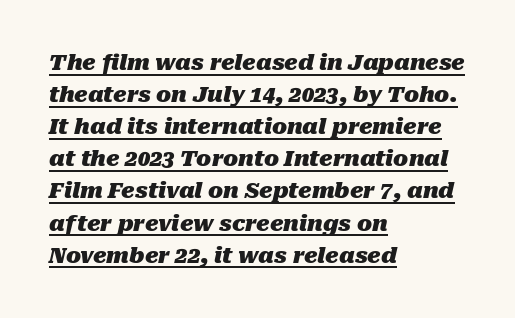
{"italic": "yes", "lean": "right", "slant_degrees": 10, "bold": "yes", "underline": "yes", "align": "left", "line_spacing": "normal", "line_spacing_ratio": 1.46, "letter_spacing": "normal", "letter_spacing_em": 0.0, "glyph_px": 22}
